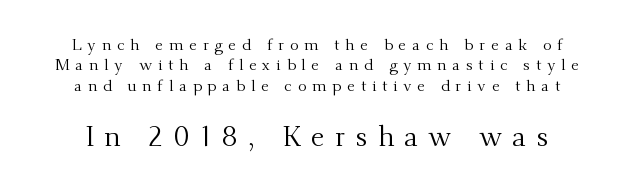
{"serif": "yes", "italic": "no", "bold": "no", "weight": "regular", "width": "normal", "stroke_contrast": "medium", "x_height": "small", "monospaced": "no", "underline": "no", "line_spacing": "normal", "line_spacing_ratio": 1.27, "letter_spacing": "wide", "letter_spacing_em": 0.37, "larger_block": "second", "size_ratio": 1.75, "glyph_px": 28}
